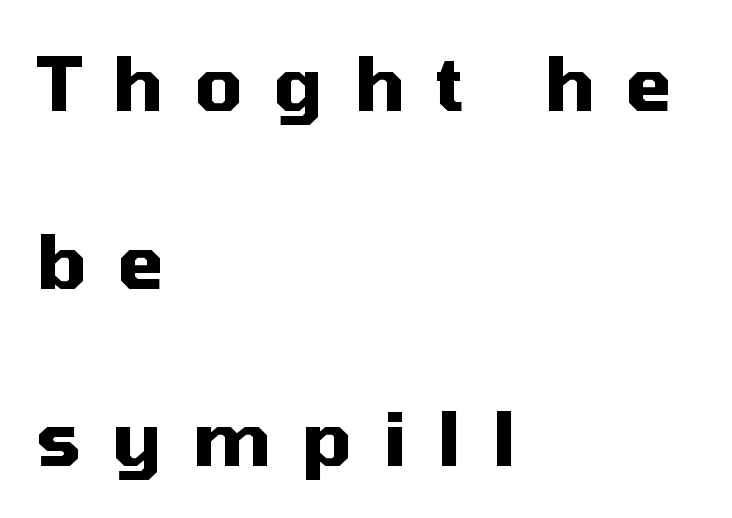
Is this a fixed-width face? No — the glyphs have proportional, varying widths. A typesetter would mark this as roman, not italic. Vertically, the passage feels expansive, rows floating well apart. Bare-footed words on every line. Inter-character spacing is expanded well beyond the font's built-in metrics.
